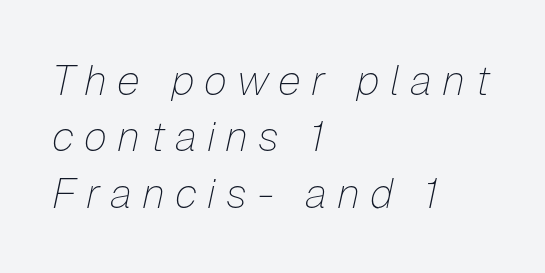
This sample has the flowing, uneven cadence of proportional lettering. Each word looks stretched out because of the extra space between its letters. A quiet, ordinary-to-light weight characterises the typeface. Leftover space on each line is placed entirely after the last word.
